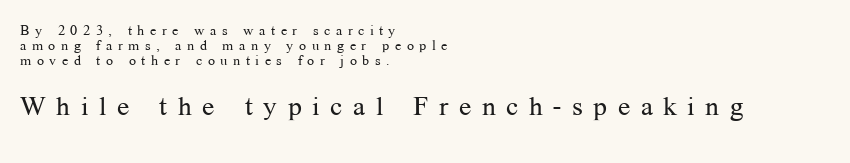
Q: Is the text bold? A: No.
Q: Is the text italic (slanted)? A: No, it is upright.
Q: Is the text underlined? A: No.
Q: How is the paragraph aligned? A: Left-aligned.
Q: Is the spacing between letters normal or unusually wide? A: Unusually wide.
Q: Is the spacing between lines tight, normal or loose? A: Tight.
Q: Which block of text is set in a larger size, the first (top) or the second (bottom)? A: The second (bottom) one.
